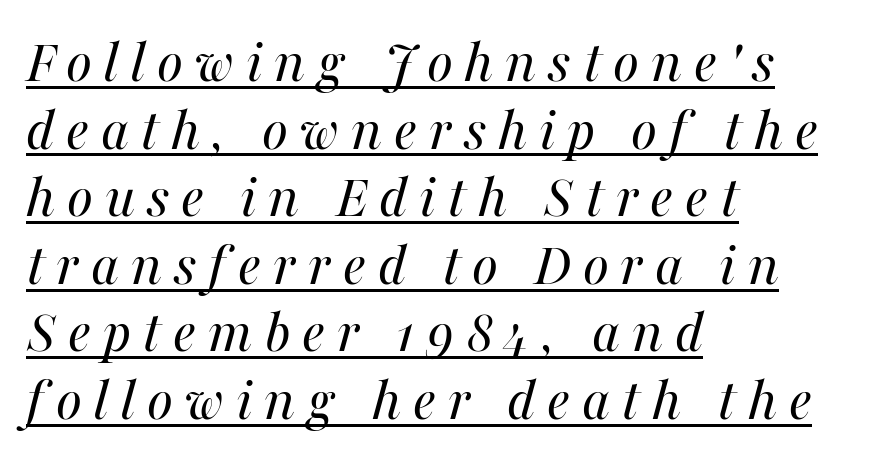
Q: Is the text bold? A: No.
Q: Is the text italic (slanted)? A: Yes, it leans right by about 16 degrees.
Q: Is the text underlined? A: Yes.
Q: How is the paragraph aligned? A: Left-aligned.
Q: Is the spacing between lines tight, normal or loose? A: Tight.
Q: Width (condensed, normal, or wide)? A: Normal.
Q: Stroke contrast? A: Medium.
Q: x-height? A: Medium.
Q: Monospaced? A: No.
